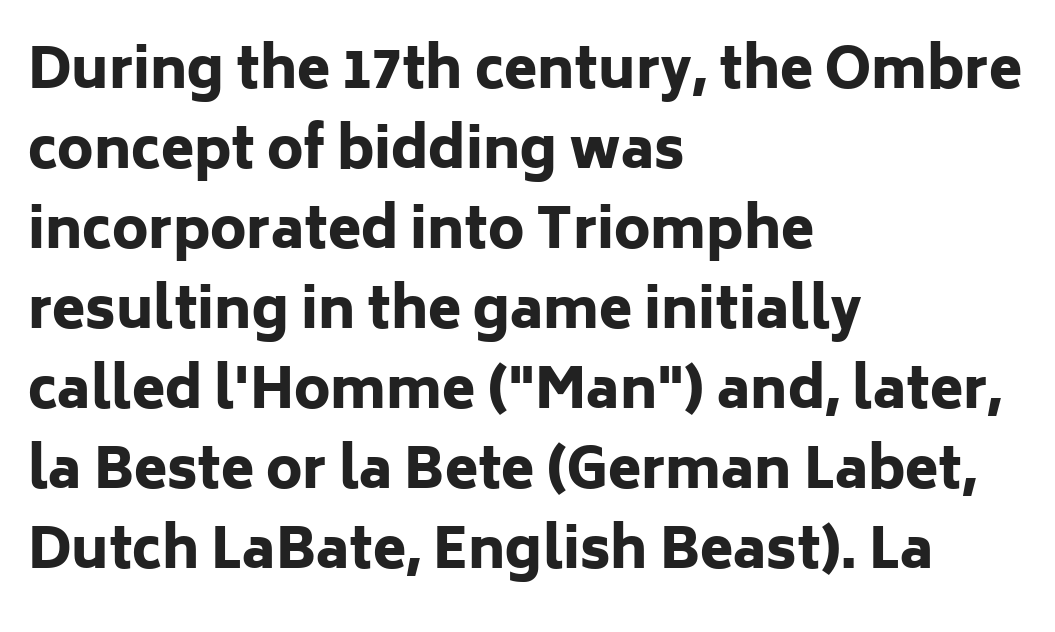
The image shows 54 px heavy sans-serif type, upright; set left-aligned, normal line spacing (1.48x), normal letter spacing, not underlined; low stroke contrast and a medium x-height.
